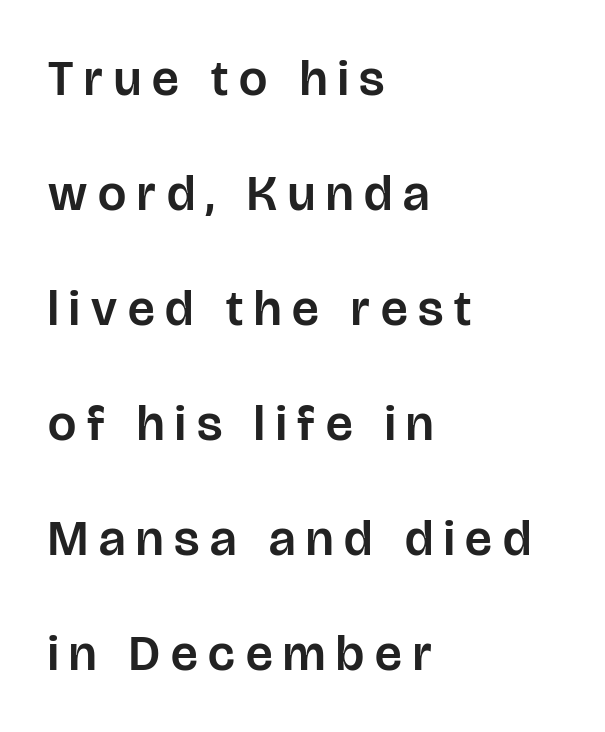
The image shows 50 px sans-serif type, upright; set left-aligned, loose line spacing (2.3x), unusually wide letter spacing (+0.22 em), not underlined; low stroke contrast and a large x-height.
